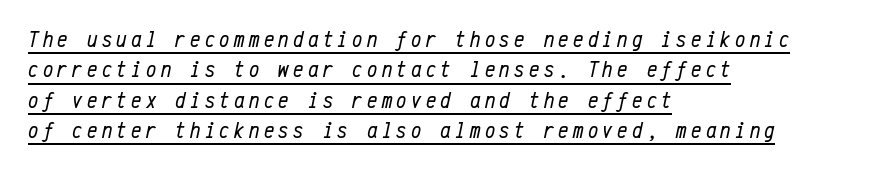
The rag falls on the right side of this text block. Descenders here cross a horizontal rule under the line. The rendering applies a slant to the glyphs. Leading matches the norm, producing a regular column.
